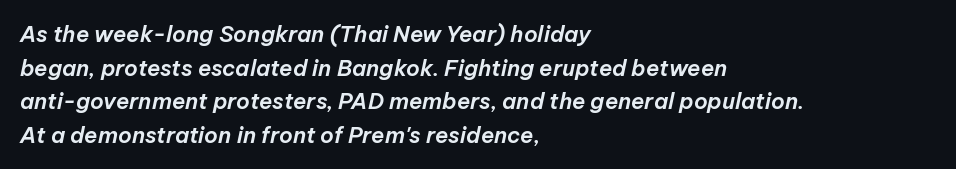
Style check: oblique. One glance says typical: line gaps are just what's usual. The passage is arranged the way most books set body copy — flush left. The rendering keeps characters at their native spacing. Only glyphs here, with clear space below each row.
